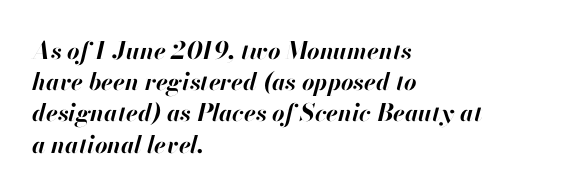
How are the letters spaced? Ordinarily, with no added tracking. Thick stems and heavy bowls — unmistakably bold. Clear beneath every line of the passage. If you drew a ruler down the left edge, every line would touch it. Slant detected: the letters are inclined. The passage shown stacks its lines at a standard gap.
